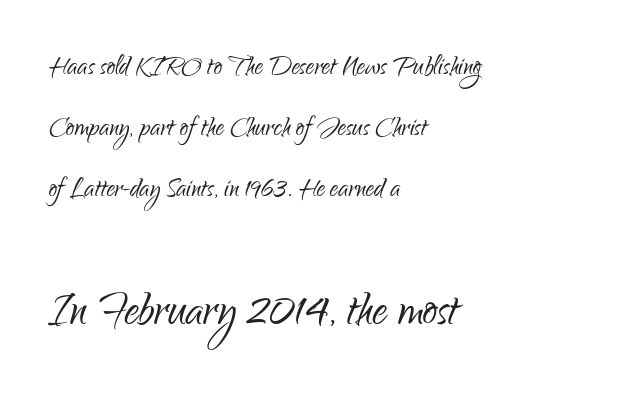
The image shows 58 px light, condensed sans-serif type; set left-aligned, line spacing 1.85x, normal letter spacing, not underlined; the second (bottom) block is 1.76x larger; low stroke contrast and a small x-height.
